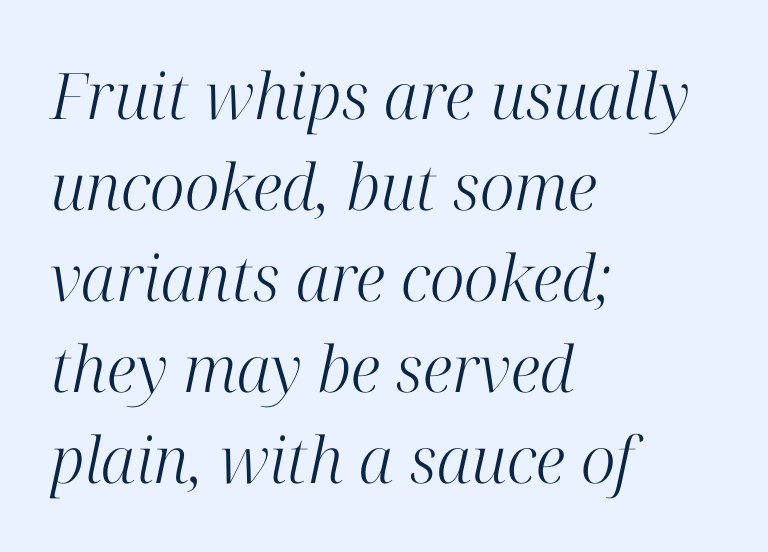
{"serif": "yes", "italic": "yes", "lean": "right", "slant_degrees": 12, "bold": "no", "weight": "light", "width": "normal", "stroke_contrast": "high", "x_height": "medium", "monospaced": "no", "underline": "no", "align": "left", "line_spacing": "normal", "line_spacing_ratio": 1.42, "letter_spacing": "normal", "letter_spacing_em": 0.0, "glyph_px": 64}
